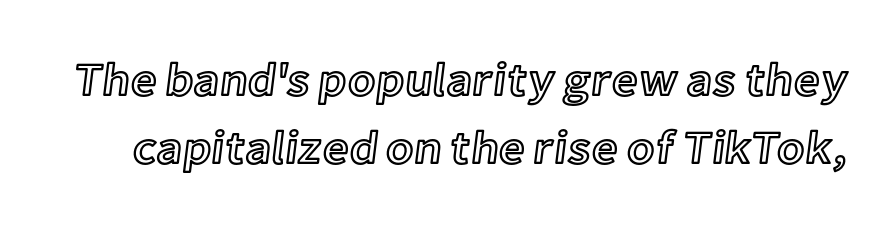
{"width": "normal", "x_height": "medium", "monospaced": "no", "underline": "no", "line_spacing": "normal", "line_spacing_ratio": 1.47, "letter_spacing": "normal", "letter_spacing_em": 0.0, "glyph_px": 46}
